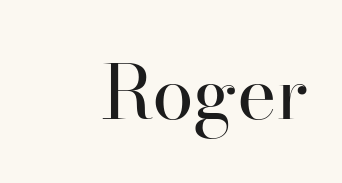
Q: Is the text bold? A: No.
Q: Is the text italic (slanted)? A: No, it is upright.
Q: Is the typeface a serif or a sans-serif typeface? A: Serif.
Q: Is the text underlined? A: No.
Q: Is the spacing between letters normal or unusually wide? A: Normal.
Q: Width (condensed, normal, or wide)? A: Normal.
Q: Stroke contrast? A: High.
Q: x-height? A: Small.
Q: Monospaced? A: No.
